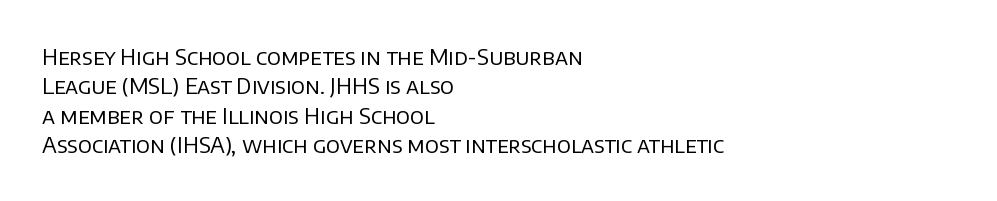
The image shows 22 px text type, upright; set left-aligned, normal line spacing (1.34x), normal letter spacing, not underlined.
